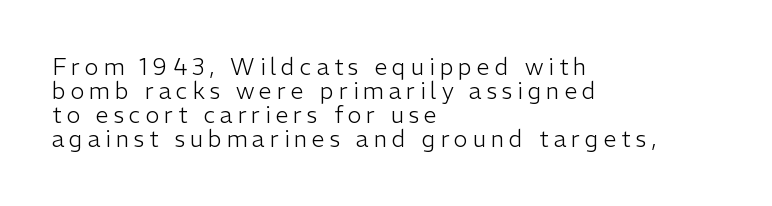
{"italic": "no", "bold": "no", "underline": "no", "align": "left", "line_spacing": "tight", "line_spacing_ratio": 1.04, "letter_spacing": "wide", "letter_spacing_em": 0.22, "glyph_px": 23}
